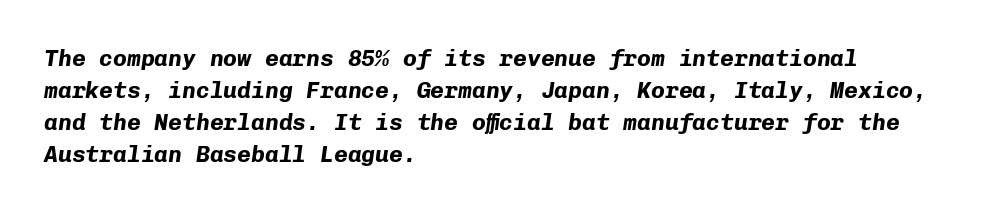
The image shows 23 px bold type, italic (leaning right); set left-aligned, normal line spacing (1.39x), normal letter spacing, not underlined.
